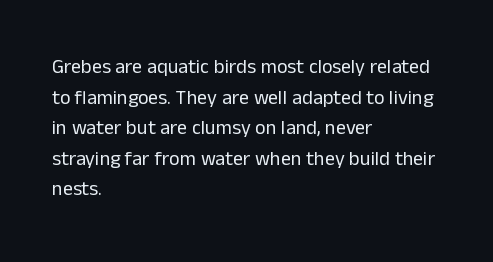
If you drew a line through each stem, it would be perfectly vertical. Students, observe: this is what conventionally led text looks like. Alignment: flush left. Decoration check: the copy has no underline.
